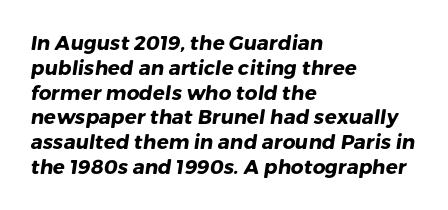
Caption: standard tracking, unaltered. Descenders hang freely into open space. Caption: multi-line text, flush left, ragged right. Chunky letters — that's bold for sure.
